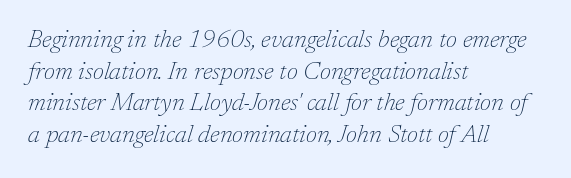
{"italic": "yes", "lean": "right", "slant_degrees": 17, "bold": "no", "underline": "no", "align": "left", "line_spacing": "normal", "line_spacing_ratio": 1.27, "letter_spacing": "normal", "letter_spacing_em": 0.0, "glyph_px": 25}
